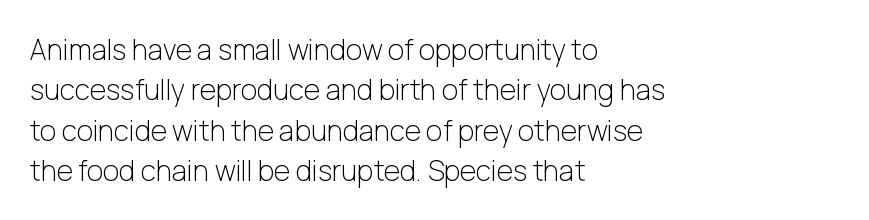
Style check: upright. Font category for this specimen: sans-serif. Regarding leading, the lines here are spaced in the standard way. Stroke thickness stays within the range of a standard reading face or lighter. The lines are quadded left.
